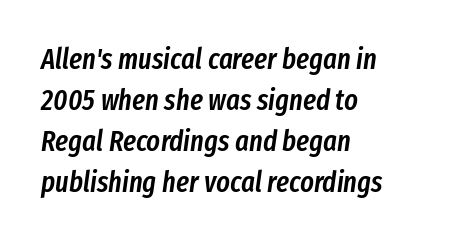
The image shows 29 px semibold, condensed type, italic (leaning right); set left-aligned, normal line spacing (1.41x), normal letter spacing, not underlined; low stroke contrast and a medium x-height.
